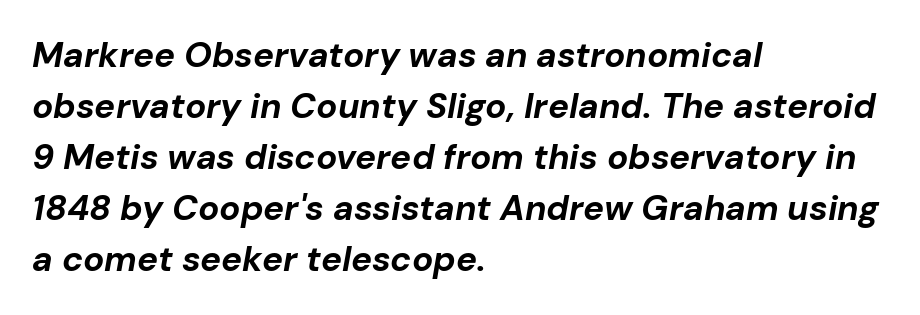
{"italic": "yes", "lean": "right", "slant_degrees": 10, "bold": "yes", "weight": "bold", "width": "normal", "stroke_contrast": "low", "x_height": "medium", "monospaced": "no", "underline": "no", "align": "left", "line_spacing": "normal", "line_spacing_ratio": 1.46, "letter_spacing": "normal", "letter_spacing_em": 0.0, "glyph_px": 35}
